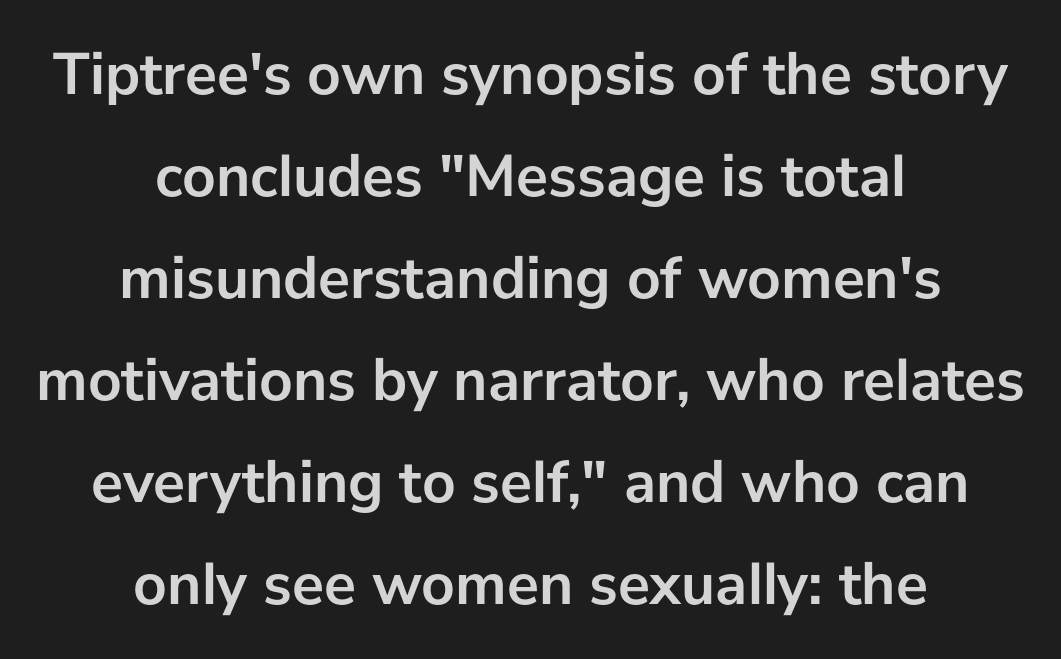
Q: Is the text bold? A: Yes.
Q: Is the text italic (slanted)? A: No, it is upright.
Q: Is the typeface a serif or a sans-serif typeface? A: Sans-serif.
Q: Is the text underlined? A: No.
Q: How is the paragraph aligned? A: Centered.
Q: Is the spacing between letters normal or unusually wide? A: Normal.
Q: Is the spacing between lines tight, normal or loose? A: Normal.
Q: Width (condensed, normal, or wide)? A: Normal.
Q: Stroke contrast? A: Low.
Q: x-height? A: Medium.
Q: Monospaced? A: No.
